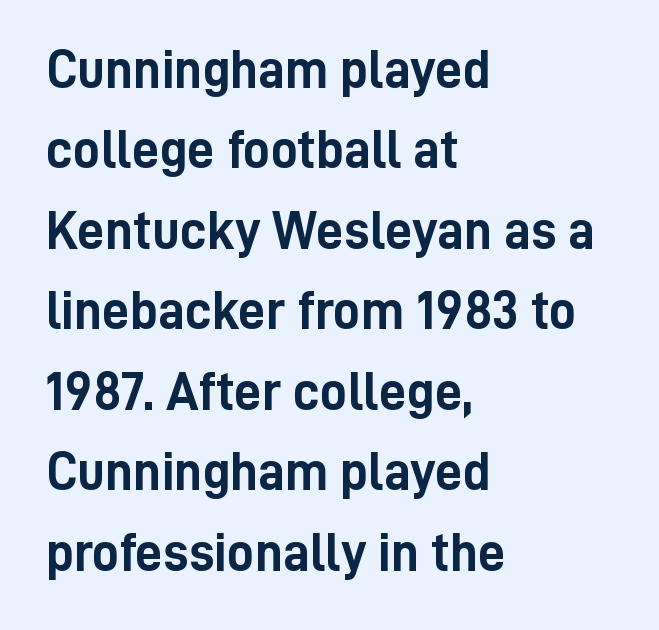
Q: Is the text bold? A: Yes.
Q: Is the text italic (slanted)? A: No, it is upright.
Q: Is the typeface a serif or a sans-serif typeface? A: Sans-serif.
Q: Is the text underlined? A: No.
Q: How is the paragraph aligned? A: Left-aligned.
Q: Is the spacing between letters normal or unusually wide? A: Normal.
Q: Is the spacing between lines tight, normal or loose? A: Normal.
Q: Width (condensed, normal, or wide)? A: Condensed.
Q: Stroke contrast? A: Low.
Q: x-height? A: Medium.
Q: Monospaced? A: No.
